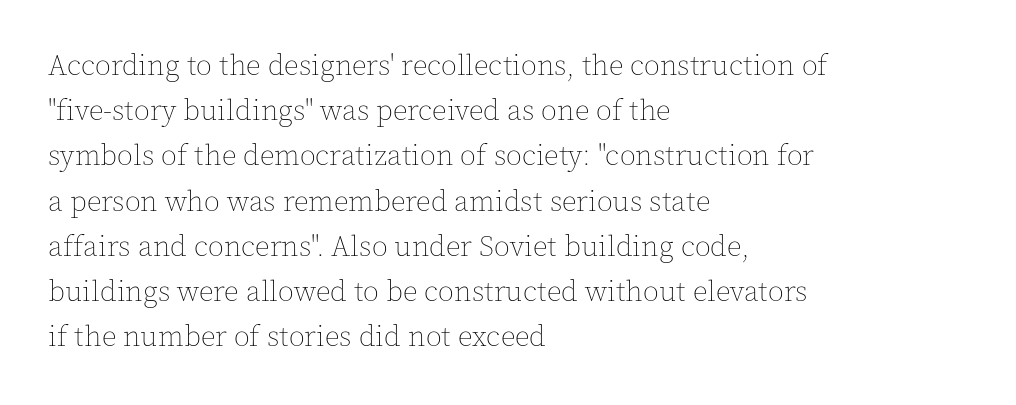
Q: Is the text bold? A: No.
Q: Is the text italic (slanted)? A: No, it is upright.
Q: Is the text underlined? A: No.
Q: How is the paragraph aligned? A: Left-aligned.
Q: Is the spacing between letters normal or unusually wide? A: Normal.
Q: Is the spacing between lines tight, normal or loose? A: Normal.
Q: Width (condensed, normal, or wide)? A: Normal.
Q: x-height? A: Medium.
Q: Monospaced? A: No.
